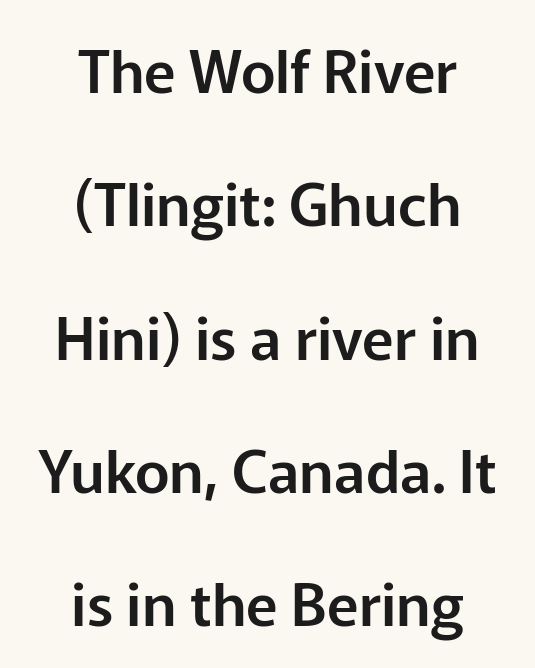
Q: Is the text italic (slanted)? A: No, it is upright.
Q: Is the typeface a serif or a sans-serif typeface? A: Sans-serif.
Q: Is the text underlined? A: No.
Q: How is the paragraph aligned? A: Centered.
Q: Is the spacing between letters normal or unusually wide? A: Normal.
Q: Is the spacing between lines tight, normal or loose? A: Loose.
Q: Width (condensed, normal, or wide)? A: Normal.
Q: Stroke contrast? A: Low.
Q: x-height? A: Medium.
Q: Monospaced? A: No.
